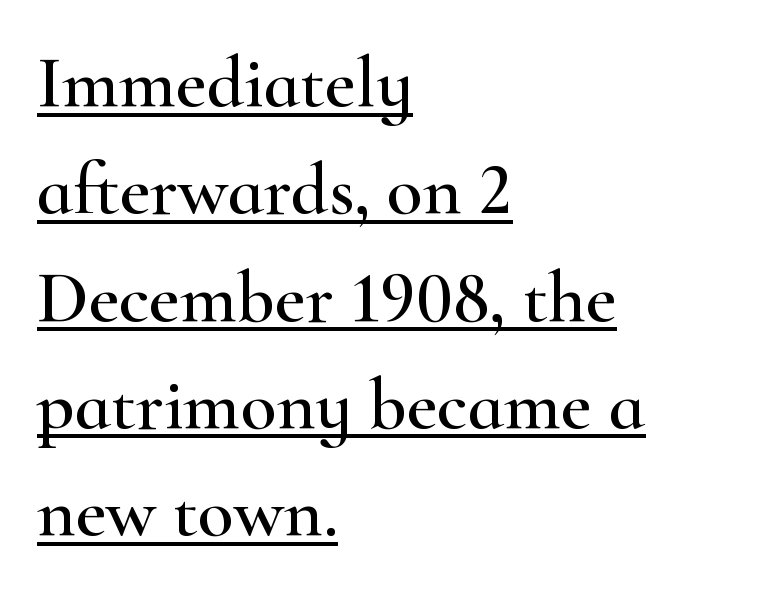
The image shows 74 px wide serif type, upright; set left-aligned, normal line spacing (1.45x), normal letter spacing, underlined; high stroke contrast and a small x-height.
